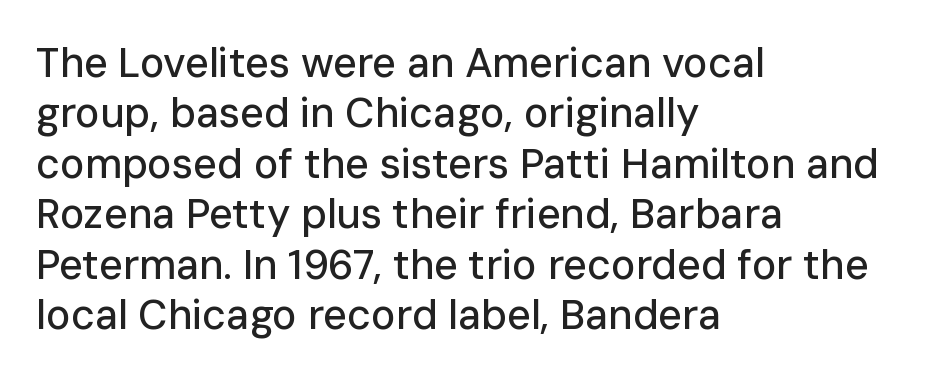
Q: Is the text italic (slanted)? A: No, it is upright.
Q: Is the typeface a serif or a sans-serif typeface? A: Sans-serif.
Q: Is the text underlined? A: No.
Q: How is the paragraph aligned? A: Left-aligned.
Q: Is the spacing between letters normal or unusually wide? A: Normal.
Q: Width (condensed, normal, or wide)? A: Normal.
Q: Stroke contrast? A: Low.
Q: x-height? A: Medium.
Q: Monospaced? A: No.
